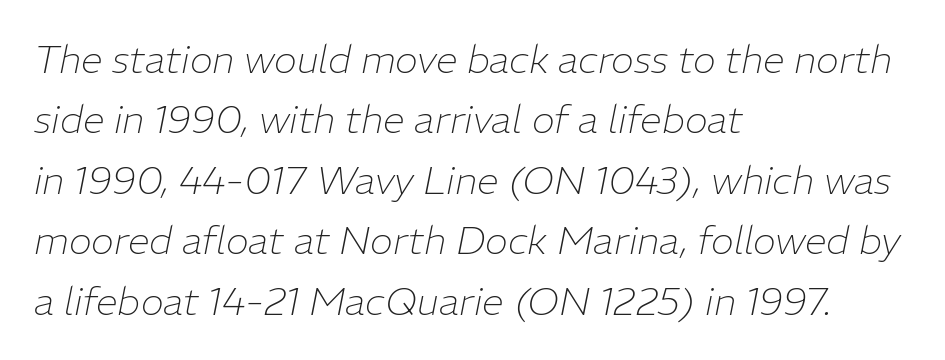
The typeface has the unassuming heft of standard copy or less. The designer left line spacing at the default. Emphasis-style slanted type is in use. Look at the tracking — it's just the regular setting, nothing added. A typesetter would call this proportional, since set widths differ per character.
